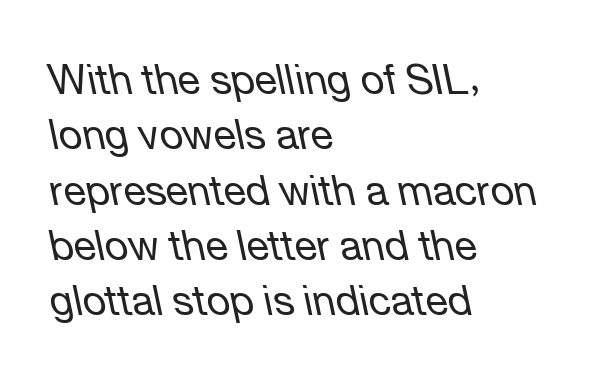
{"italic": "yes", "lean": "left", "slant_degrees": 12, "bold": "no", "weight": "regular", "width": "normal", "stroke_contrast": "low", "x_height": "medium", "monospaced": "no", "underline": "no", "align": "left", "line_spacing": "normal", "line_spacing_ratio": 1.35, "letter_spacing": "normal", "letter_spacing_em": 0.0, "glyph_px": 41}
